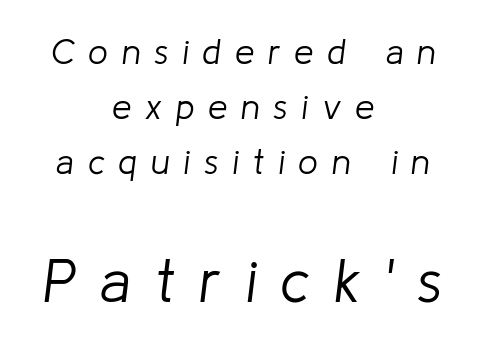
{"italic": "yes", "lean": "right", "slant_degrees": 8, "bold": "no", "weight": "light", "width": "normal", "stroke_contrast": "low", "x_height": "medium", "monospaced": "no", "underline": "no", "align": "center", "line_spacing": "normal", "line_spacing_ratio": 1.57, "letter_spacing": "wide", "letter_spacing_em": 0.39, "larger_block": "second", "size_ratio": 1.74, "glyph_px": 61}
